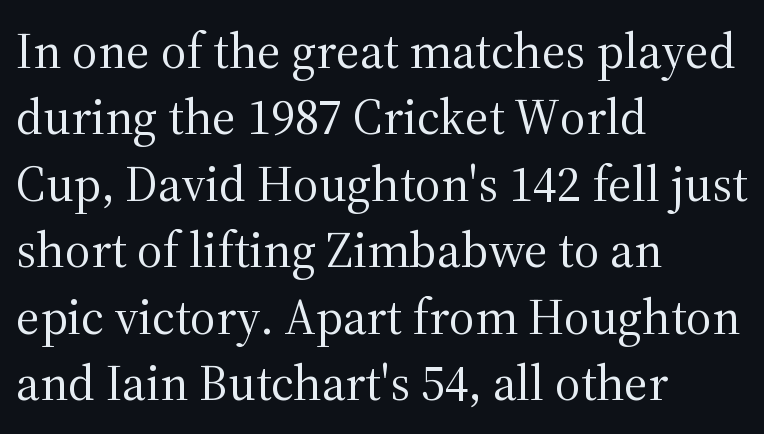
Q: Is the text bold? A: No.
Q: Is the text italic (slanted)? A: No, it is upright.
Q: Is the typeface a serif or a sans-serif typeface? A: Serif.
Q: Is the text underlined? A: No.
Q: How is the paragraph aligned? A: Left-aligned.
Q: Is the spacing between letters normal or unusually wide? A: Normal.
Q: Is the spacing between lines tight, normal or loose? A: Normal.
Q: Width (condensed, normal, or wide)? A: Normal.
Q: Stroke contrast? A: Medium.
Q: x-height? A: Medium.
Q: Monospaced? A: No.
